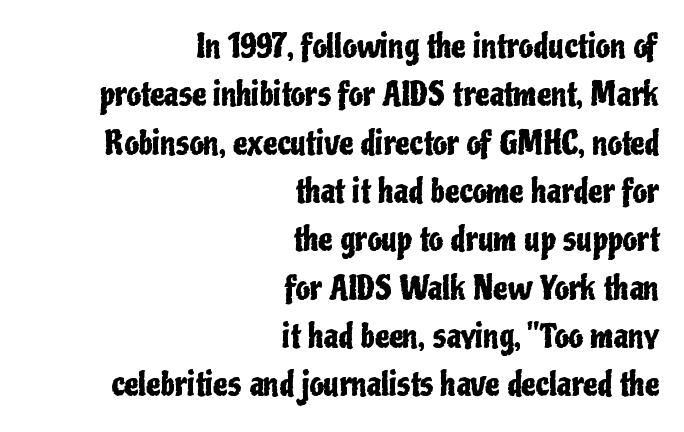
{"serif": "no", "italic": "no", "width": "condensed", "stroke_contrast": "low", "x_height": "medium", "monospaced": "no", "underline": "no", "align": "right", "line_spacing": "normal", "line_spacing_ratio": 1.51, "letter_spacing": "normal", "letter_spacing_em": 0.0, "glyph_px": 32}
